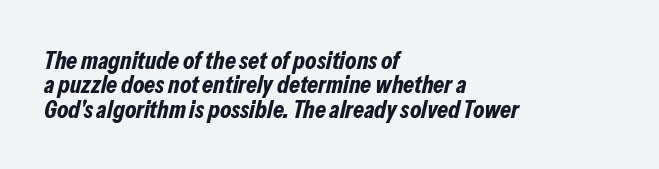
The image shows 25 px bold type, italic (leaning right); set left-aligned, tight line spacing (0.98x), normal letter spacing, not underlined.
